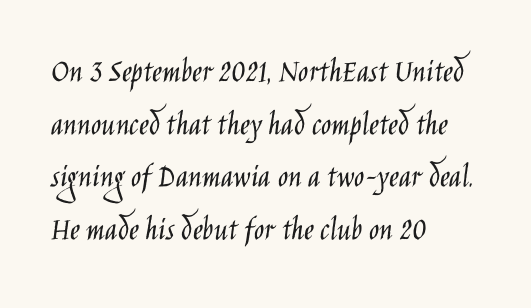
Q: Is the text bold? A: No.
Q: Is the text italic (slanted)? A: Yes.
Q: Is the typeface a serif or a sans-serif typeface? A: Sans-serif.
Q: Is the text underlined? A: No.
Q: How is the paragraph aligned? A: Left-aligned.
Q: Is the spacing between letters normal or unusually wide? A: Normal.
Q: Is the spacing between lines tight, normal or loose? A: Normal.
Q: Width (condensed, normal, or wide)? A: Condensed.
Q: Stroke contrast? A: Low.
Q: x-height? A: Large.
Q: Monospaced? A: No.
